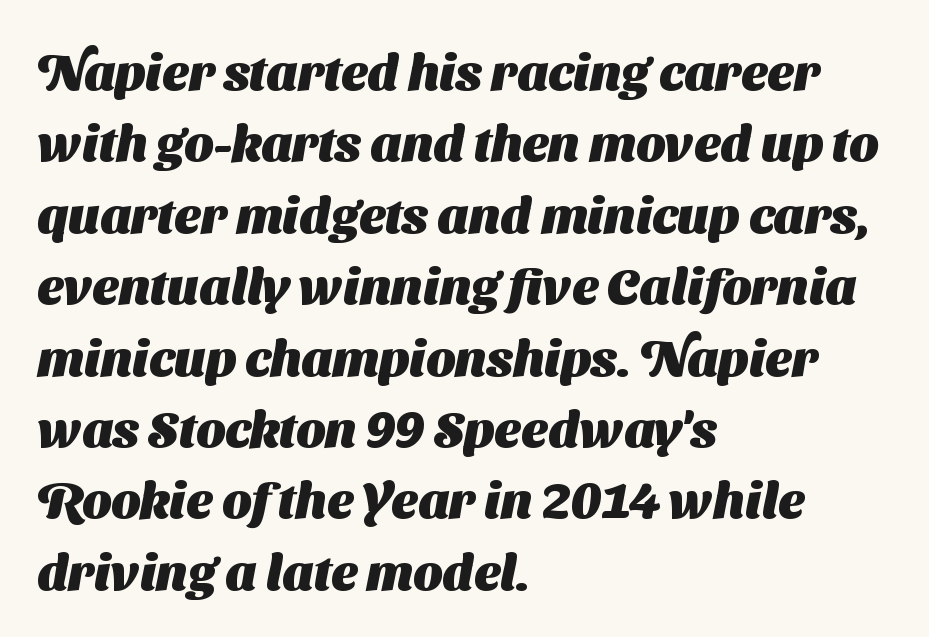
Q: Is the text bold? A: Yes.
Q: Is the typeface a serif or a sans-serif typeface? A: Sans-serif.
Q: Is the text underlined? A: No.
Q: How is the paragraph aligned? A: Left-aligned.
Q: Is the spacing between letters normal or unusually wide? A: Normal.
Q: Is the spacing between lines tight, normal or loose? A: Normal.
Q: Width (condensed, normal, or wide)? A: Normal.
Q: Stroke contrast? A: Medium.
Q: x-height? A: Medium.
Q: Monospaced? A: No.
